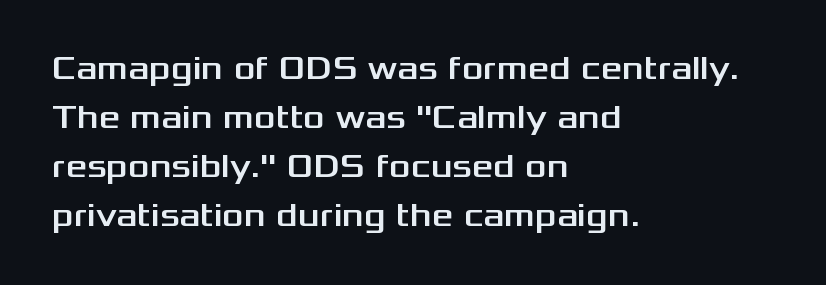
Q: Is the text italic (slanted)? A: No, it is upright.
Q: Is the typeface a serif or a sans-serif typeface? A: Sans-serif.
Q: Is the text underlined? A: No.
Q: How is the paragraph aligned? A: Left-aligned.
Q: Is the spacing between letters normal or unusually wide? A: Normal.
Q: Is the spacing between lines tight, normal or loose? A: Normal.
Q: Width (condensed, normal, or wide)? A: Wide.
Q: Stroke contrast? A: Medium.
Q: x-height? A: Medium.
Q: Monospaced? A: No.
